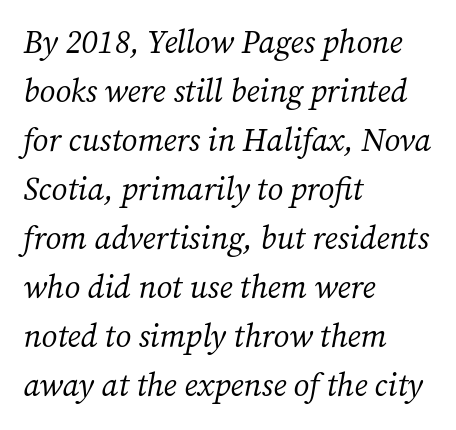
{"serif": "yes", "italic": "yes", "lean": "right", "slant_degrees": 12, "bold": "no", "weight": "regular", "width": "normal", "stroke_contrast": "medium", "x_height": "medium", "monospaced": "no", "underline": "no", "align": "left", "line_spacing": "normal", "line_spacing_ratio": 1.53, "letter_spacing": "normal", "letter_spacing_em": 0.0, "glyph_px": 32}
